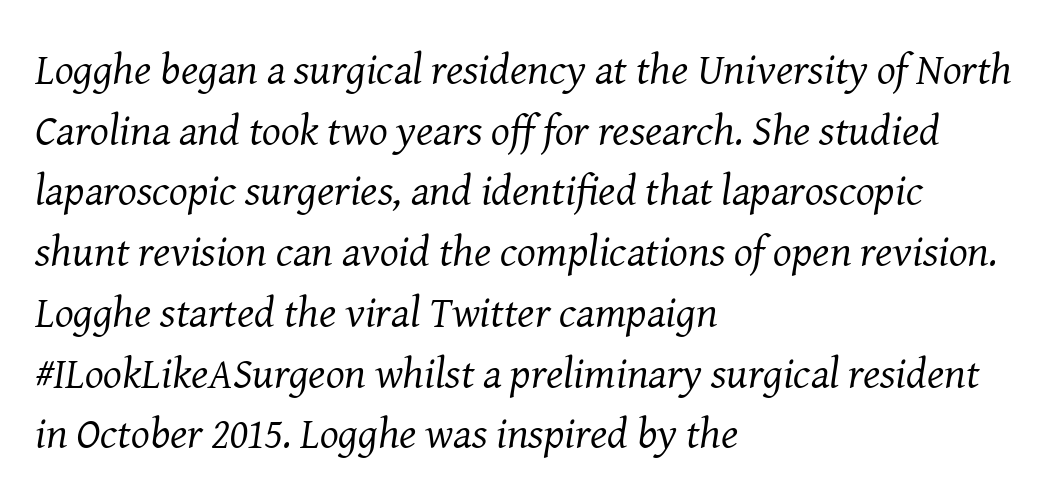
{"serif": "yes", "italic": "yes", "lean": "right", "slant_degrees": 8, "bold": "no", "weight": "regular", "width": "normal", "stroke_contrast": "medium", "x_height": "medium", "monospaced": "no", "underline": "no", "align": "left", "line_spacing": "normal", "line_spacing_ratio": 1.38, "letter_spacing": "normal", "letter_spacing_em": 0.0, "glyph_px": 44}
